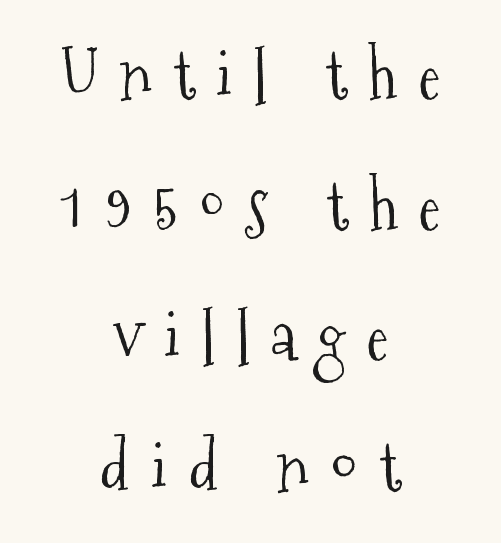
{"serif": "yes", "italic": "no", "bold": "no", "weight": "light", "width": "condensed", "stroke_contrast": "medium", "x_height": "medium", "monospaced": "no", "underline": "no", "align": "center", "line_spacing": "loose", "line_spacing_ratio": 1.92, "letter_spacing": "wide", "letter_spacing_em": 0.31, "glyph_px": 68}
